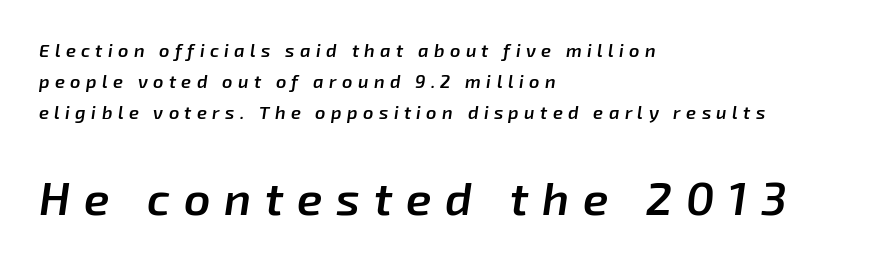
{"italic": "yes", "lean": "right", "slant_degrees": 8, "bold": "semi", "weight": "semibold", "width": "normal", "stroke_contrast": "low", "x_height": "medium", "monospaced": "no", "underline": "no", "align": "left", "line_spacing_ratio": 1.72, "letter_spacing": "wide", "letter_spacing_em": 0.3, "larger_block": "second", "size_ratio": 2.56, "glyph_px": 46}
